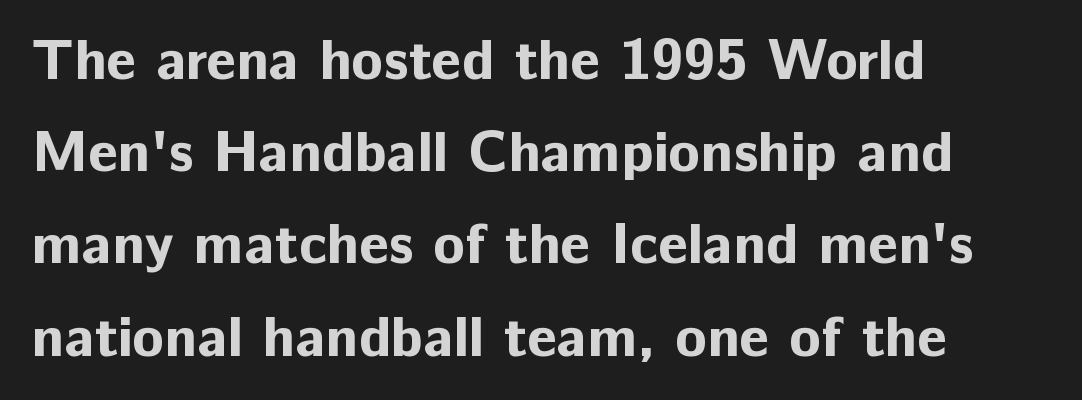
{"serif": "no", "italic": "no", "bold": "yes", "weight": "bold", "width": "normal", "stroke_contrast": "low", "x_height": "medium", "monospaced": "no", "underline": "no", "align": "left", "line_spacing": "normal", "line_spacing_ratio": 1.59, "letter_spacing": "normal", "letter_spacing_em": 0.0, "glyph_px": 58}
